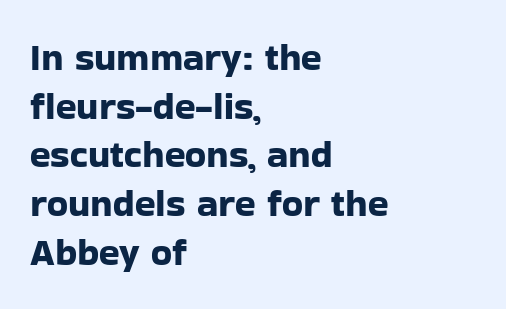
{"serif": "no", "italic": "no", "width": "normal", "stroke_contrast": "low", "x_height": "medium", "monospaced": "no", "underline": "no", "align": "left", "line_spacing": "normal", "line_spacing_ratio": 1.28, "letter_spacing": "normal", "letter_spacing_em": 0.0, "glyph_px": 38}
